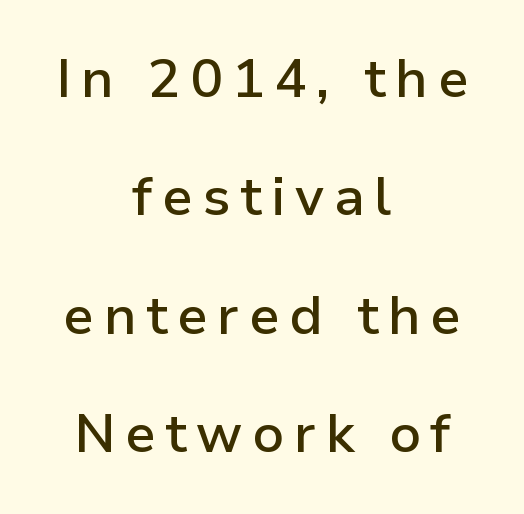
Honestly, the rows look like they've been pulled way apart. The baseline area is clear. Notice how the stems are strictly vertical — no italics here. Does the weight exceed regular? Yes, but only to semibold.
